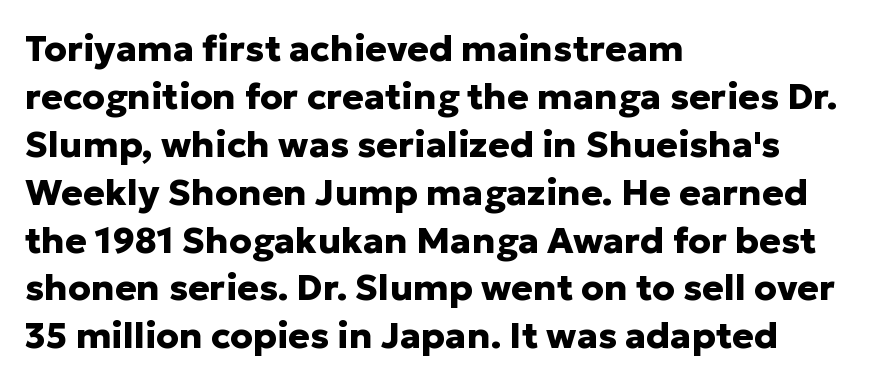
The image shows 36 px heavy sans-serif type, upright; set left-aligned, normal line spacing (1.33x), normal letter spacing, not underlined; low stroke contrast and a medium x-height.
